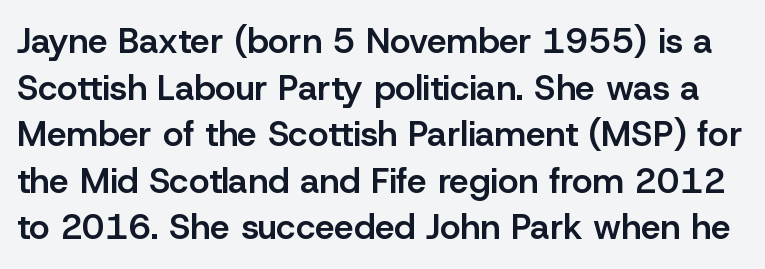
Is this a fixed-width face? No — the glyphs have proportional, varying widths. The space directly below the letters is spotless. What's the leading like? Ordinary, nothing unusual. If you drew a line through each stem, it would be perfectly vertical. The face used here is a sans, in the tradition of grotesques and geometrics.
